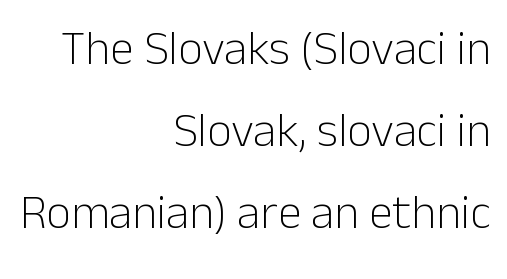
Q: Is the text bold? A: No.
Q: Is the text italic (slanted)? A: No, it is upright.
Q: Is the typeface a serif or a sans-serif typeface? A: Sans-serif.
Q: Is the text underlined? A: No.
Q: How is the paragraph aligned? A: Right-aligned.
Q: Is the spacing between letters normal or unusually wide? A: Normal.
Q: Width (condensed, normal, or wide)? A: Normal.
Q: Stroke contrast? A: Low.
Q: x-height? A: Medium.
Q: Monospaced? A: No.
